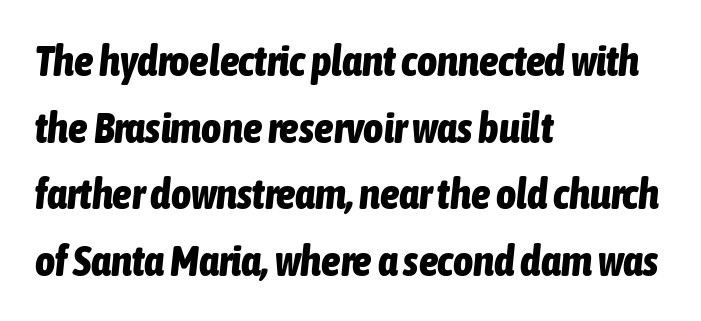
Italic: yes, the glyphs are oblique. The passage shown stacks its lines at a standard gap. Typesetter's note: full bold, strokes at maximum text heaviness. No word sits above an underline. Spacing verdict: proportional, widths tailored to each character. A classic flush-left, rag-right setting is used for this passage.
